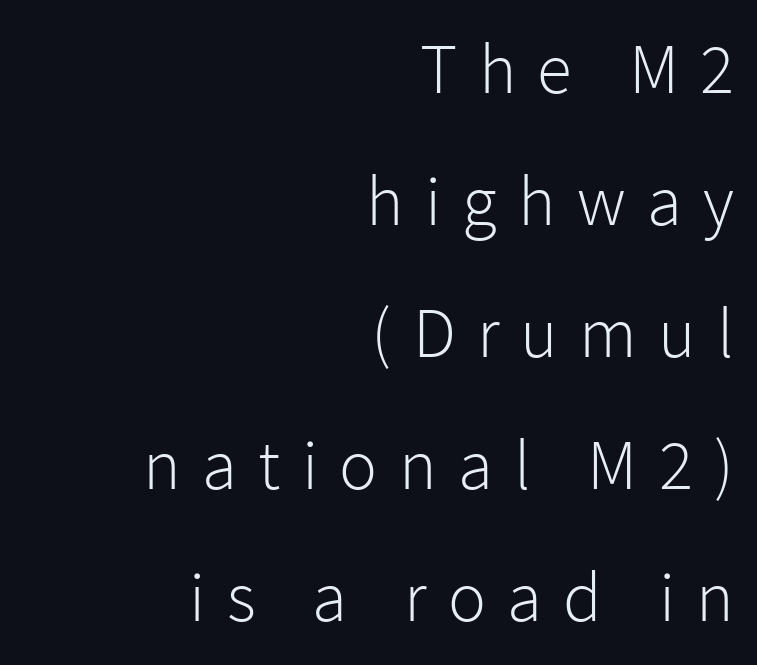
The image shows 71 px light sans-serif type, upright; set right-aligned, line spacing 1.86x, unusually wide letter spacing (+0.3 em), not underlined; low stroke contrast and a medium x-height.
